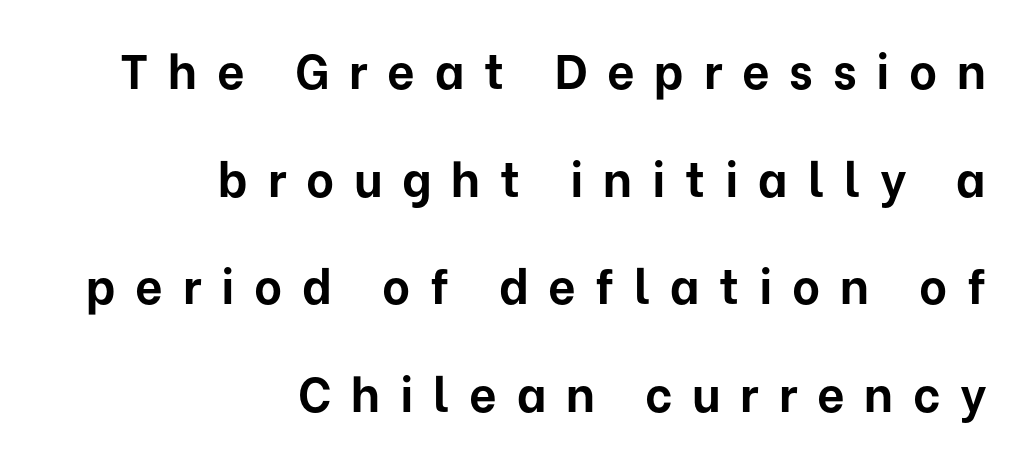
Q: Is the text bold? A: Yes.
Q: Is the text italic (slanted)? A: No, it is upright.
Q: Is the typeface a serif or a sans-serif typeface? A: Sans-serif.
Q: Is the text underlined? A: No.
Q: How is the paragraph aligned? A: Right-aligned.
Q: Is the spacing between letters normal or unusually wide? A: Unusually wide.
Q: Is the spacing between lines tight, normal or loose? A: Loose.
Q: Width (condensed, normal, or wide)? A: Normal.
Q: Stroke contrast? A: Low.
Q: x-height? A: Medium.
Q: Monospaced? A: No.
